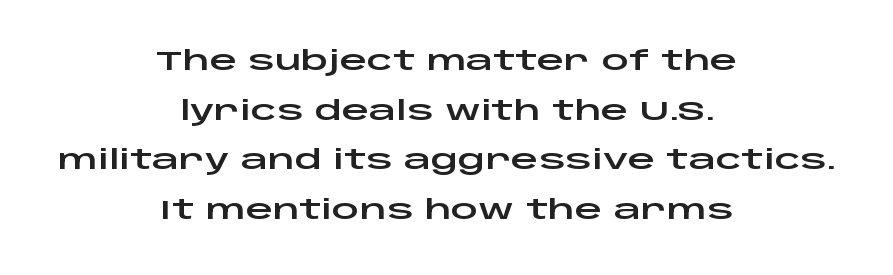
The image shows 27 px text type, upright; set centered, line spacing 1.84x, normal letter spacing, not underlined.
